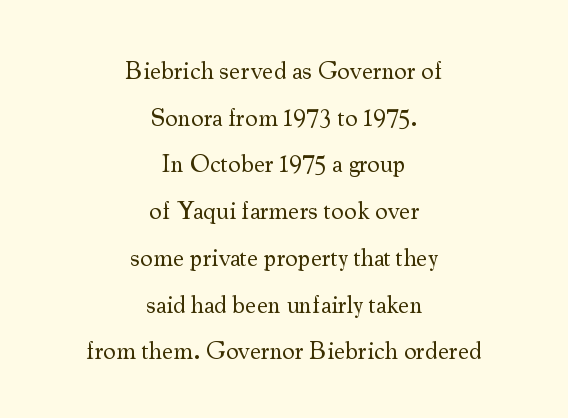
Q: Is the text bold? A: No.
Q: Is the text italic (slanted)? A: No, it is upright.
Q: Is the text underlined? A: No.
Q: How is the paragraph aligned? A: Centered.
Q: Is the spacing between letters normal or unusually wide? A: Normal.
